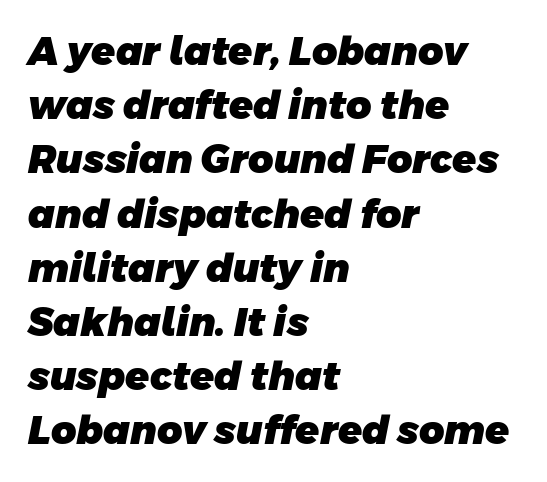
The image shows 39 px heavy sans-serif type; set left-aligned, normal line spacing (1.39x), normal letter spacing, not underlined; low stroke contrast and a large x-height.
